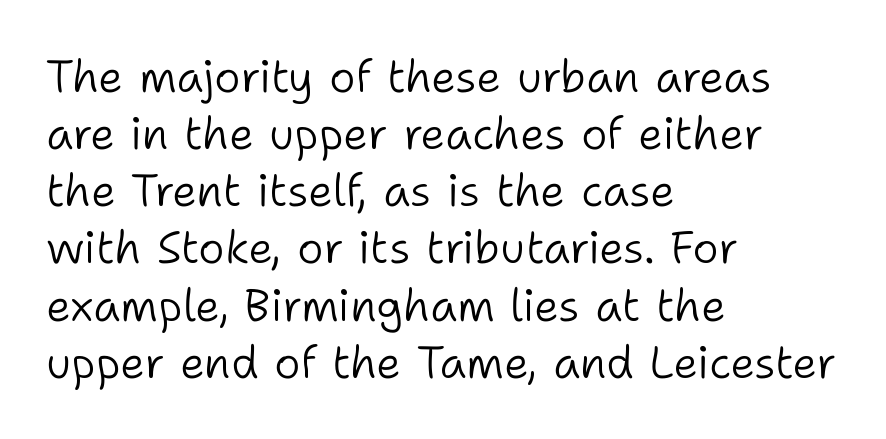
The image shows 45 px light sans-serif type, upright; set left-aligned, normal line spacing (1.27x), normal letter spacing, not underlined; low stroke contrast and a medium x-height.
